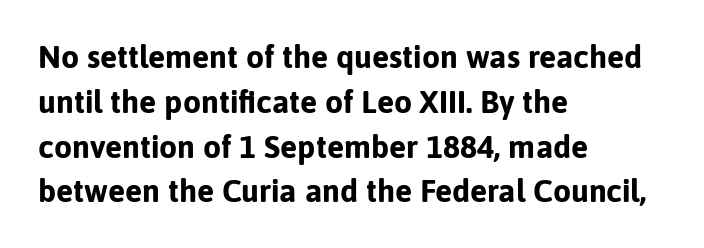
Q: Is the text bold? A: Yes.
Q: Is the text italic (slanted)? A: No, it is upright.
Q: Is the typeface a serif or a sans-serif typeface? A: Sans-serif.
Q: Is the text underlined? A: No.
Q: How is the paragraph aligned? A: Left-aligned.
Q: Is the spacing between letters normal or unusually wide? A: Normal.
Q: Is the spacing between lines tight, normal or loose? A: Normal.
Q: Width (condensed, normal, or wide)? A: Normal.
Q: Stroke contrast? A: Low.
Q: x-height? A: Medium.
Q: Monospaced? A: No.
